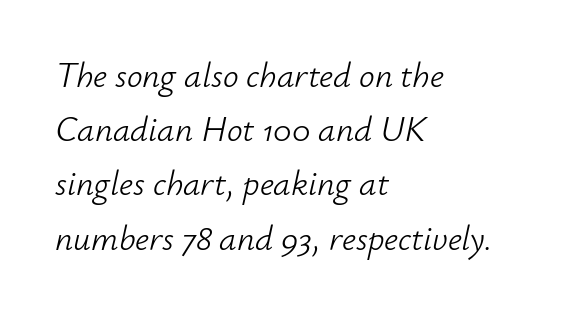
Q: Is the text bold? A: No.
Q: Is the text italic (slanted)? A: Yes, it leans right by about 12 degrees.
Q: Is the text underlined? A: No.
Q: How is the paragraph aligned? A: Left-aligned.
Q: Is the spacing between letters normal or unusually wide? A: Normal.
Q: Is the spacing between lines tight, normal or loose? A: Normal.
Q: Width (condensed, normal, or wide)? A: Normal.
Q: Stroke contrast? A: Low.
Q: x-height? A: Small.
Q: Monospaced? A: No.
